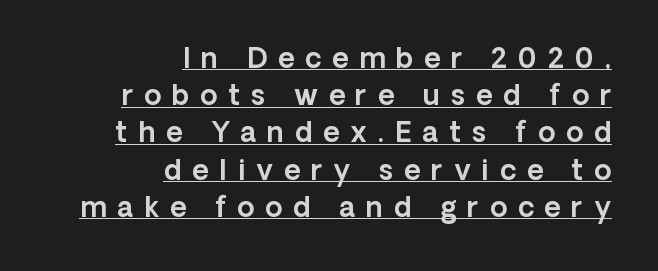
Is the letter spacing exaggerated? Yes — the characters are pushed far apart. The passage shown stacks its lines at a standard gap. In terms of letterform style, serifs are entirely absent. In designer terms, the underline attribute is active on this setting. Horizontally, the lines are justified to the trailing edge only. Varying glyph widths throughout — classic text-font behaviour.
